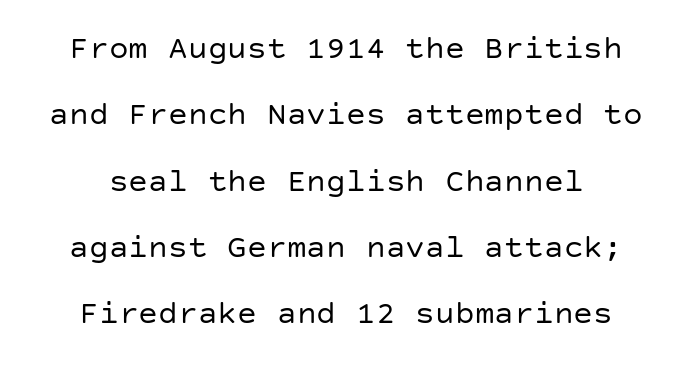
{"serif": "no", "italic": "no", "bold": "no", "weight": "regular", "width": "normal", "stroke_contrast": "low", "x_height": "large", "underline": "no", "line_spacing": "loose", "line_spacing_ratio": 2.01, "letter_spacing": "normal", "letter_spacing_em": 0.0, "glyph_px": 33}
